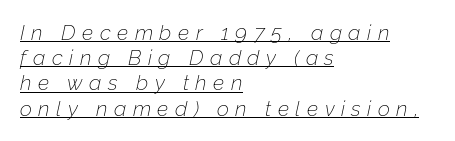
Q: Is the text bold? A: No.
Q: Is the text italic (slanted)? A: Yes, it leans right by about 12 degrees.
Q: Is the text underlined? A: Yes.
Q: How is the paragraph aligned? A: Left-aligned.
Q: Is the spacing between letters normal or unusually wide? A: Unusually wide.
